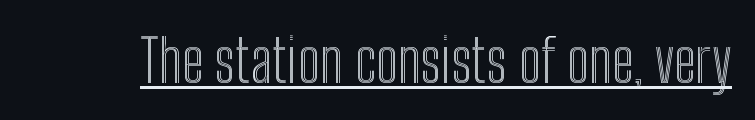
Do the characters align in a grid? No, the font is proportional. The lettering stays uniformly vertical, giving the passage a roman look. These lines keep a tight, regular rhythm from letter to letter. The string is rendered with underlining switched on.
